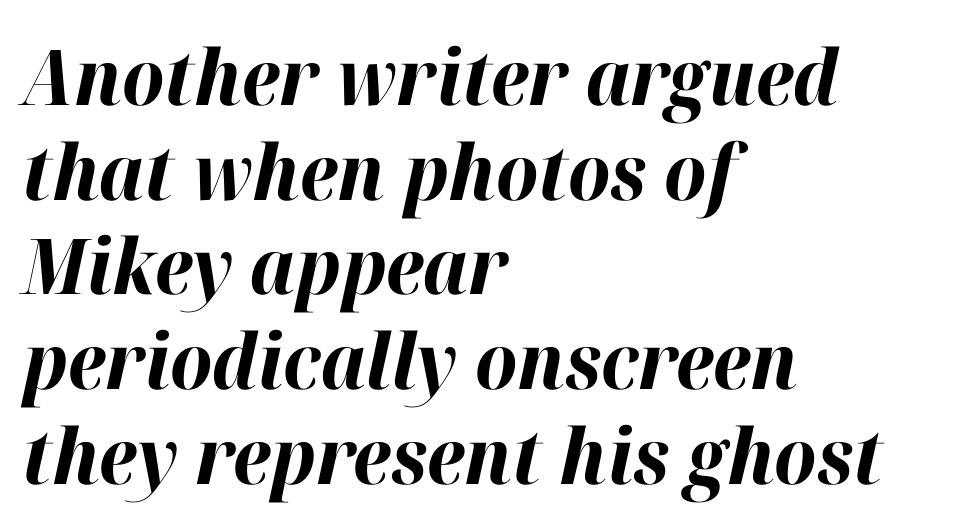
The image shows 77 px bold type, italic (leaning right); set left-aligned, line spacing 1.23x, normal letter spacing, not underlined; high stroke contrast and a medium x-height.
